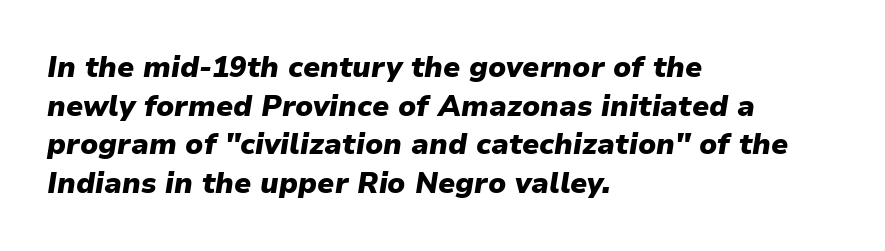
{"italic": "yes", "lean": "right", "slant_degrees": 9, "bold": "yes", "weight": "heavy", "width": "normal", "stroke_contrast": "low", "x_height": "medium", "monospaced": "no", "underline": "no", "align": "left", "line_spacing": "normal", "line_spacing_ratio": 1.33, "letter_spacing": "normal", "letter_spacing_em": 0.0, "glyph_px": 29}
